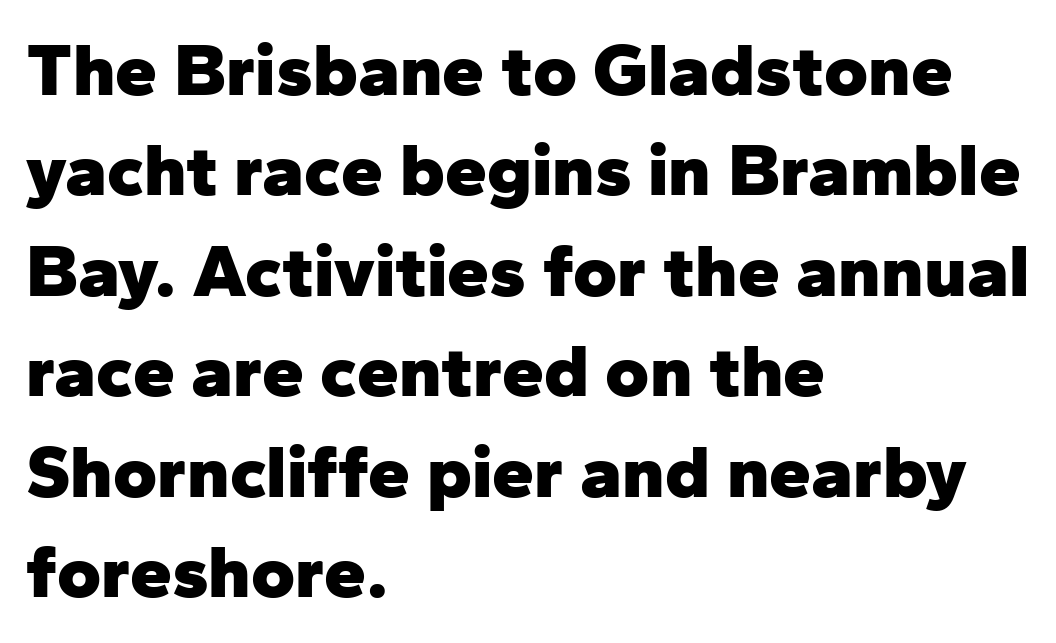
Q: Is the text bold? A: Yes.
Q: Is the text italic (slanted)? A: No, it is upright.
Q: Is the typeface a serif or a sans-serif typeface? A: Sans-serif.
Q: Is the text underlined? A: No.
Q: How is the paragraph aligned? A: Left-aligned.
Q: Is the spacing between letters normal or unusually wide? A: Normal.
Q: Is the spacing between lines tight, normal or loose? A: Normal.
Q: Width (condensed, normal, or wide)? A: Normal.
Q: Stroke contrast? A: Low.
Q: x-height? A: Medium.
Q: Monospaced? A: No.
